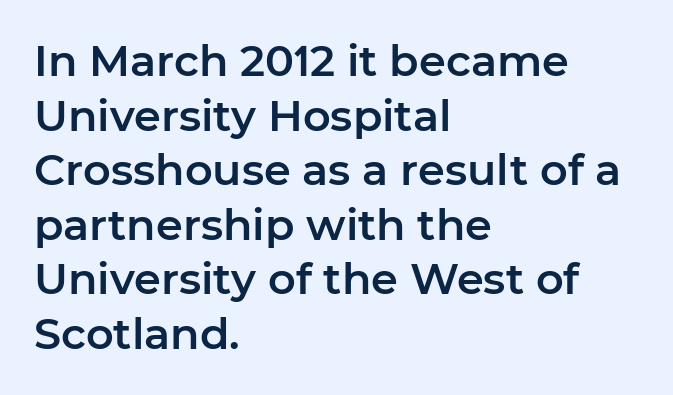
Q: Is the text italic (slanted)? A: No, it is upright.
Q: Is the typeface a serif or a sans-serif typeface? A: Sans-serif.
Q: Is the text underlined? A: No.
Q: How is the paragraph aligned? A: Left-aligned.
Q: Is the spacing between letters normal or unusually wide? A: Normal.
Q: Is the spacing between lines tight, normal or loose? A: Normal.
Q: Width (condensed, normal, or wide)? A: Normal.
Q: Stroke contrast? A: Low.
Q: x-height? A: Medium.
Q: Monospaced? A: No.
